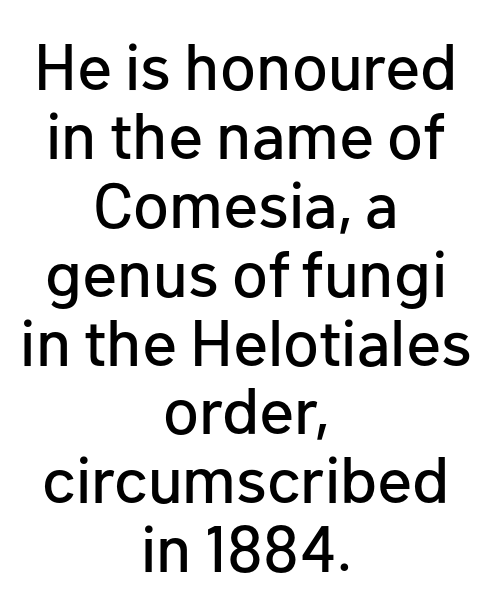
The image shows 65 px sans-serif type, upright; set centered, tight line spacing (1.06x), normal letter spacing, not underlined; low stroke contrast and a medium x-height.
